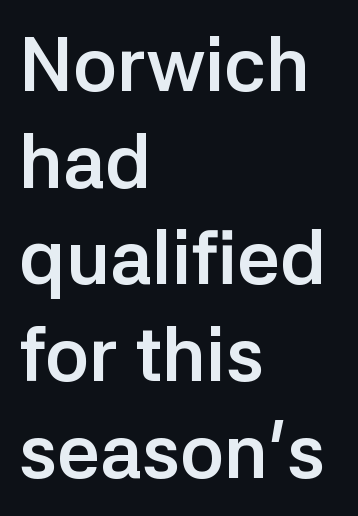
The image shows 75 px semibold sans-serif type, upright; set left-aligned, normal line spacing (1.29x), normal letter spacing, not underlined; low stroke contrast and a medium x-height.
